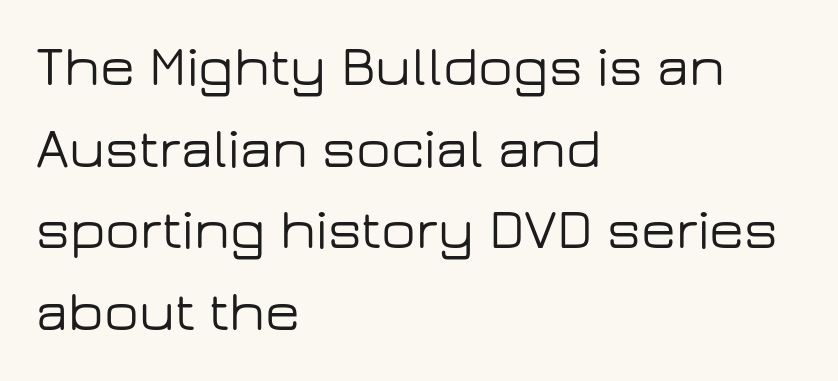
Q: Is the text italic (slanted)? A: No, it is upright.
Q: Is the typeface a serif or a sans-serif typeface? A: Sans-serif.
Q: Is the text underlined? A: No.
Q: How is the paragraph aligned? A: Left-aligned.
Q: Is the spacing between letters normal or unusually wide? A: Normal.
Q: Is the spacing between lines tight, normal or loose? A: Normal.
Q: Width (condensed, normal, or wide)? A: Wide.
Q: Stroke contrast? A: Low.
Q: x-height? A: Medium.
Q: Monospaced? A: No.
